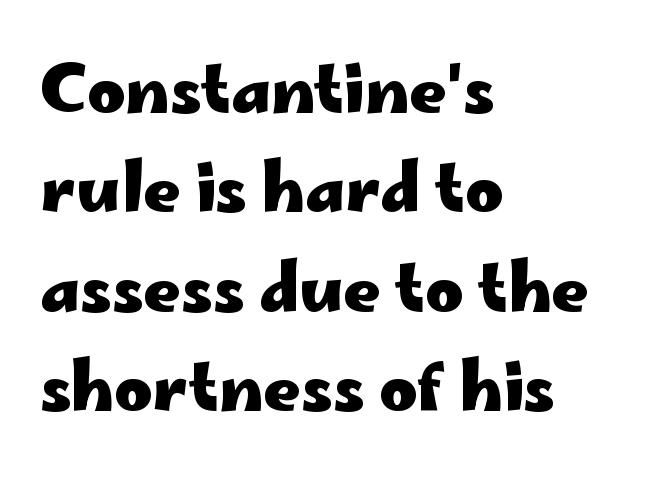
Q: Is the text bold? A: Yes.
Q: Is the text italic (slanted)? A: No, it is upright.
Q: Is the typeface a serif or a sans-serif typeface? A: Sans-serif.
Q: Is the text underlined? A: No.
Q: How is the paragraph aligned? A: Left-aligned.
Q: Is the spacing between letters normal or unusually wide? A: Normal.
Q: Is the spacing between lines tight, normal or loose? A: Normal.
Q: Width (condensed, normal, or wide)? A: Wide.
Q: Stroke contrast? A: Low.
Q: x-height? A: Small.
Q: Monospaced? A: No.
